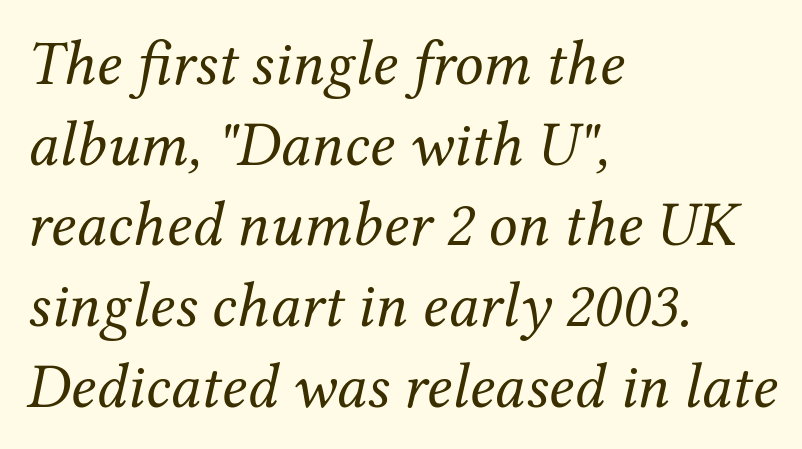
Nothing heavy about these letters — not bold at all. You can tell from the footed stems that serif type was used. The leading is moderate, giving the passage an even texture. Emphasis-style slanted type is in use. Leftover space on each line is placed entirely after the last word.
